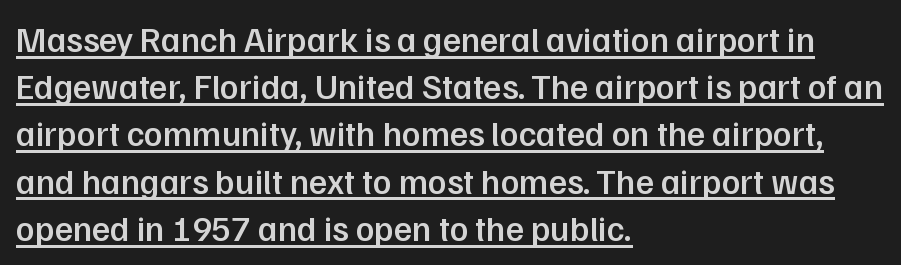
Q: Is the text bold? A: Semi-bold.
Q: Is the text italic (slanted)? A: No, it is upright.
Q: Is the typeface a serif or a sans-serif typeface? A: Sans-serif.
Q: Is the text underlined? A: Yes.
Q: How is the paragraph aligned? A: Left-aligned.
Q: Is the spacing between letters normal or unusually wide? A: Normal.
Q: Is the spacing between lines tight, normal or loose? A: Normal.
Q: Width (condensed, normal, or wide)? A: Normal.
Q: Stroke contrast? A: Low.
Q: x-height? A: Medium.
Q: Monospaced? A: No.
